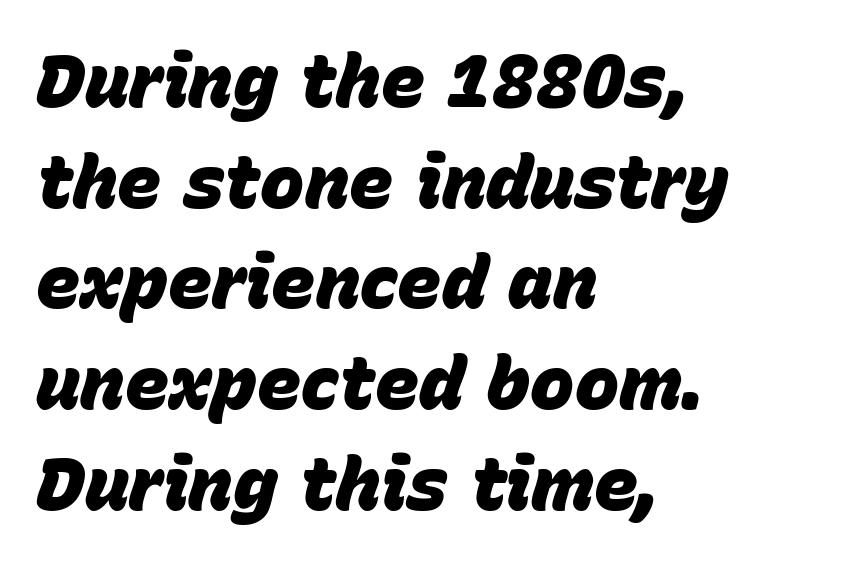
The image shows 74 px heavy type, italic (leaning right); set left-aligned, normal line spacing (1.36x), normal letter spacing, not underlined; low stroke contrast and a large x-height.
